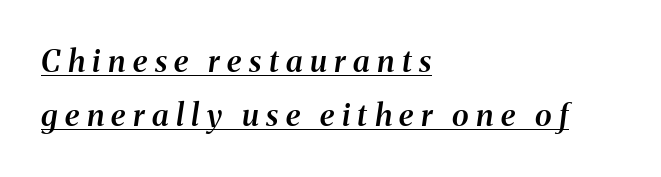
The image shows 31 px semibold serif type, italic (leaning right); set left-aligned, line spacing 1.75x, unusually wide letter spacing (+0.24 em), underlined; medium stroke contrast and a medium x-height.
